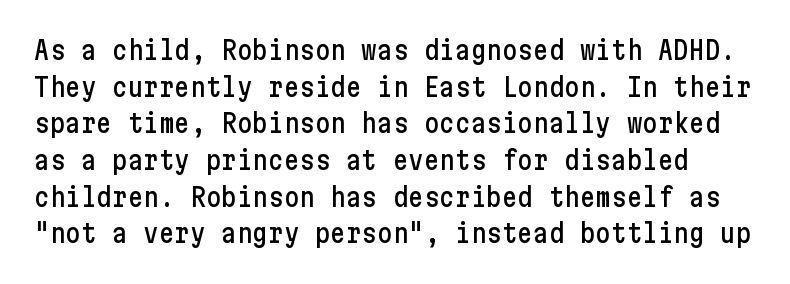
The image shows 26 px text type, upright; set normal line spacing (1.41x), normal letter spacing, not underlined.
